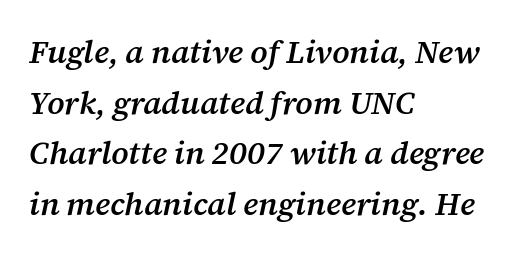
{"serif": "yes", "italic": "yes", "lean": "right", "slant_degrees": 12, "bold": "semi", "weight": "semibold", "width": "normal", "stroke_contrast": "medium", "x_height": "medium", "monospaced": "no", "underline": "no", "align": "left", "line_spacing": "normal", "line_spacing_ratio": 1.58, "letter_spacing": "normal", "letter_spacing_em": 0.0, "glyph_px": 32}
